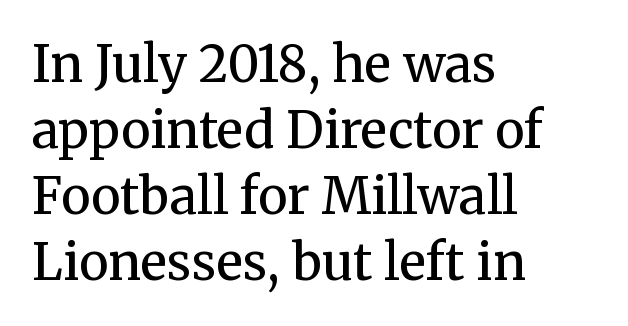
A typesetter would label this face a serif. What's the leading like? Ordinary, nothing unusual. Each letter keeps its own natural width here, so spacing adapts to shape. A classic flush-left, rag-right setting is used for this passage. A quiet, ordinary-to-light weight characterises the typeface. These lines were composed using upright roman letters.
